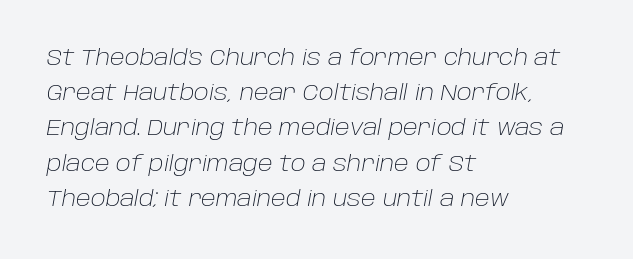
{"italic": "yes", "lean": "right", "slant_degrees": 10, "bold": "no", "underline": "no", "align": "left", "line_spacing": "normal", "line_spacing_ratio": 1.6, "letter_spacing": "normal", "letter_spacing_em": 0.0, "glyph_px": 22}
